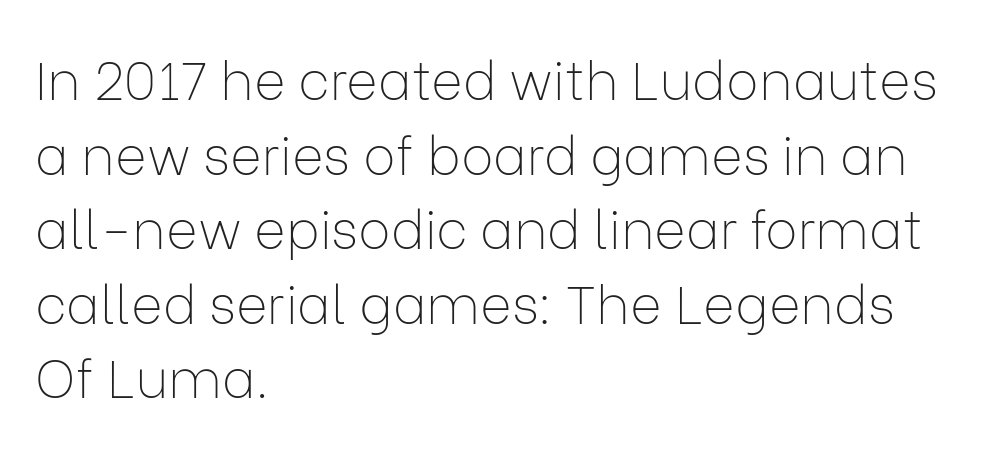
The image shows 54 px thin sans-serif type, upright; set left-aligned, normal line spacing (1.38x), normal letter spacing, not underlined; low stroke contrast and a medium x-height.
